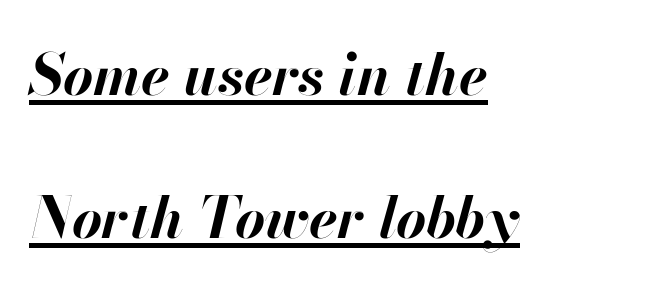
{"italic": "yes", "lean": "right", "slant_degrees": 13, "bold": "yes", "weight": "bold", "width": "normal", "stroke_contrast": "high", "x_height": "small", "monospaced": "no", "underline": "yes", "align": "left", "line_spacing": "loose", "line_spacing_ratio": 2.46, "letter_spacing": "normal", "letter_spacing_em": 0.0, "glyph_px": 58}
